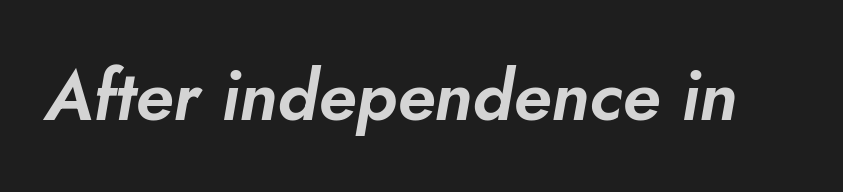
The image shows 70 px text type, italic (leaning right); set normal letter spacing, not underlined; low stroke contrast and a small x-height.
